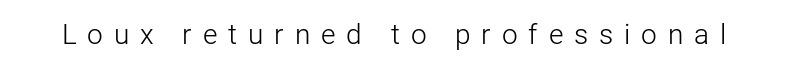
The image shows 28 px light sans-serif type, upright; set unusually wide letter spacing (+0.39 em), not underlined; low stroke contrast and a medium x-height.
